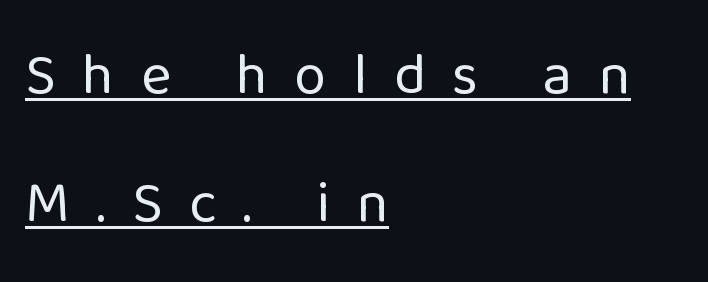
Look at the tracking — it's clearly loosened, letters drifting apart. Tall strokes in this sample are plumb rather than angled. Varying glyph widths throughout — classic text-font behaviour. The font family rendered here belongs to the sans-serif group. Vertically, the passage feels expansive, rows floating well apart.
